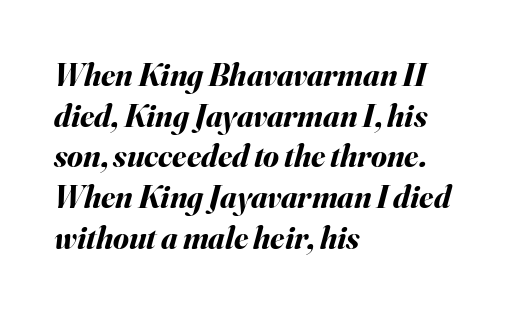
Q: Is the text bold? A: Yes.
Q: Is the text italic (slanted)? A: Yes, it leans right by about 16 degrees.
Q: Is the text underlined? A: No.
Q: How is the paragraph aligned? A: Left-aligned.
Q: Is the spacing between letters normal or unusually wide? A: Normal.
Q: Is the spacing between lines tight, normal or loose? A: Normal.
Q: Width (condensed, normal, or wide)? A: Normal.
Q: Stroke contrast? A: Medium.
Q: x-height? A: Small.
Q: Monospaced? A: No.
